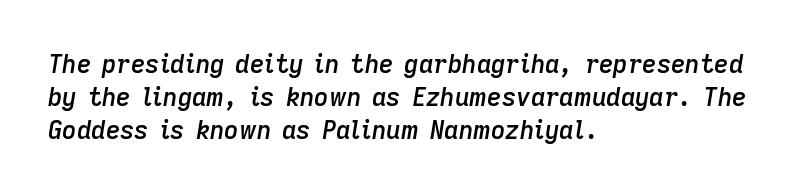
{"italic": "yes", "lean": "right", "slant_degrees": 9, "bold": "semi", "underline": "no", "align": "left", "line_spacing": "normal", "line_spacing_ratio": 1.33, "letter_spacing": "normal", "letter_spacing_em": 0.0, "glyph_px": 25}
